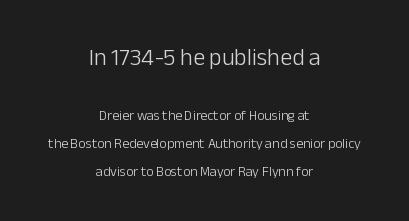
The image shows 24 px text type, upright; set centered, loose line spacing (2.0x), normal letter spacing, not underlined; the first (top) block is 1.71x larger.
